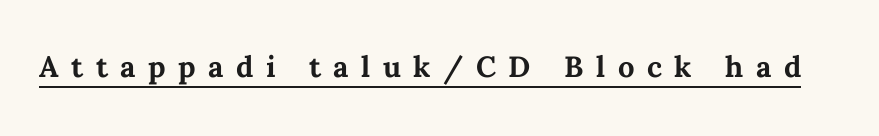
Q: Is the text bold? A: Yes.
Q: Is the text italic (slanted)? A: No, it is upright.
Q: Is the text underlined? A: Yes.
Q: Is the spacing between letters normal or unusually wide? A: Unusually wide.
Q: Width (condensed, normal, or wide)? A: Normal.
Q: Stroke contrast? A: Medium.
Q: x-height? A: Medium.
Q: Monospaced? A: No.
